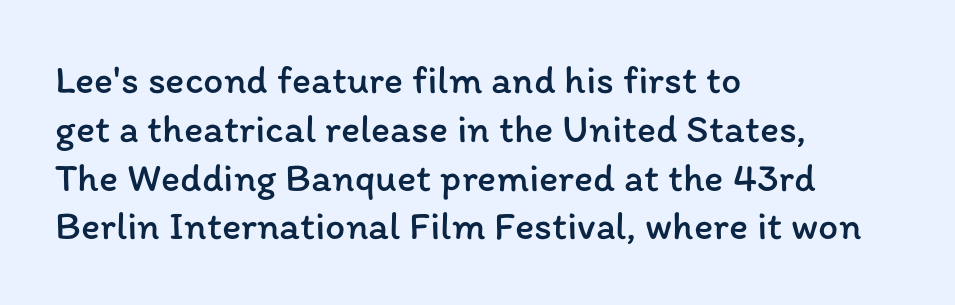
{"italic": "no", "bold": "no", "weight": "regular", "width": "normal", "stroke_contrast": "low", "x_height": "medium", "monospaced": "no", "underline": "no", "align": "left", "line_spacing_ratio": 1.22, "letter_spacing": "normal", "letter_spacing_em": 0.0, "glyph_px": 40}
